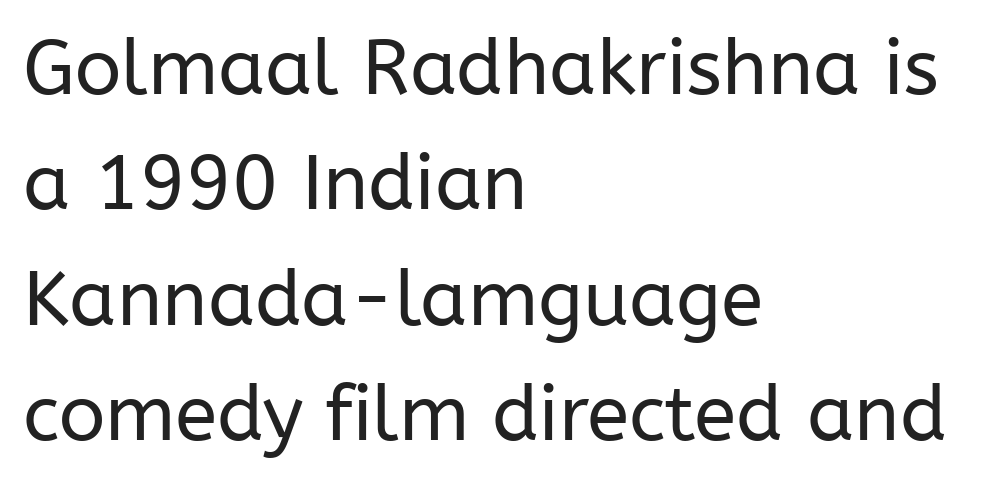
Q: Is the text bold? A: No.
Q: Is the text italic (slanted)? A: No, it is upright.
Q: Is the typeface a serif or a sans-serif typeface? A: Sans-serif.
Q: Is the text underlined? A: No.
Q: How is the paragraph aligned? A: Left-aligned.
Q: Is the spacing between letters normal or unusually wide? A: Normal.
Q: Is the spacing between lines tight, normal or loose? A: Normal.
Q: Width (condensed, normal, or wide)? A: Normal.
Q: Stroke contrast? A: Low.
Q: x-height? A: Medium.
Q: Monospaced? A: No.
